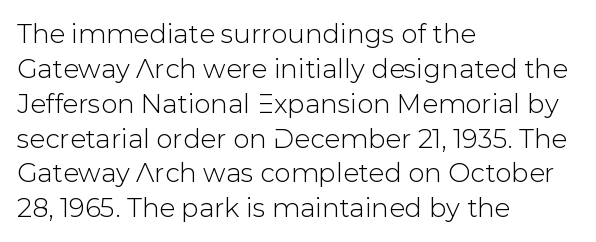
{"italic": "no", "underline": "no", "align": "left", "line_spacing": "normal", "line_spacing_ratio": 1.34, "letter_spacing": "normal", "letter_spacing_em": 0.0, "glyph_px": 26}
